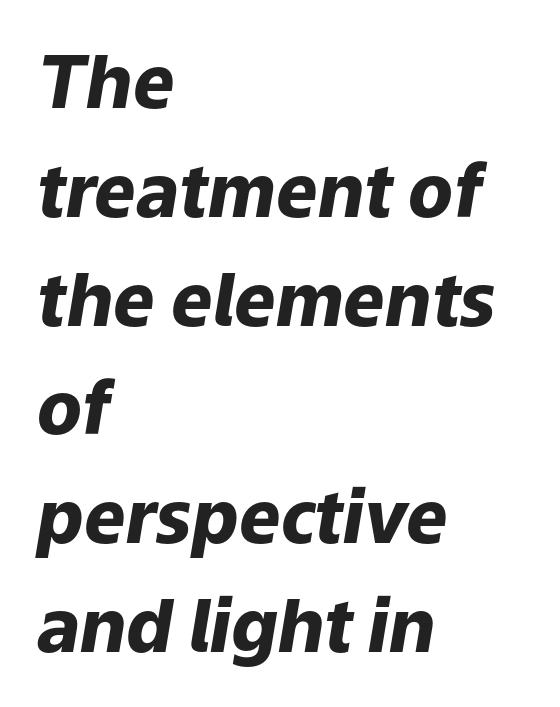
{"italic": "yes", "lean": "right", "slant_degrees": 9, "bold": "yes", "weight": "heavy", "width": "normal", "stroke_contrast": "low", "x_height": "medium", "monospaced": "no", "underline": "no", "align": "left", "line_spacing": "normal", "line_spacing_ratio": 1.49, "letter_spacing": "normal", "letter_spacing_em": 0.0, "glyph_px": 73}
